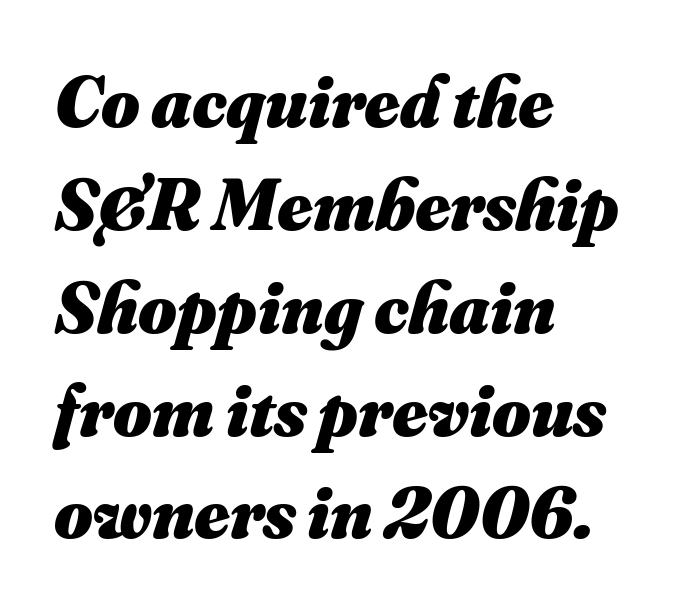
Q: Is the text bold? A: Yes.
Q: Is the text underlined? A: No.
Q: How is the paragraph aligned? A: Left-aligned.
Q: Is the spacing between letters normal or unusually wide? A: Normal.
Q: Is the spacing between lines tight, normal or loose? A: Normal.
Q: Width (condensed, normal, or wide)? A: Normal.
Q: Stroke contrast? A: Medium.
Q: x-height? A: Small.
Q: Monospaced? A: No.
